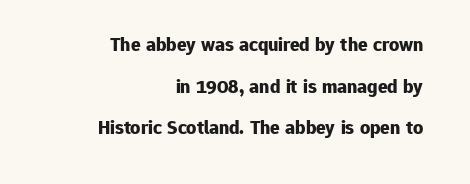
Q: Is the text bold? A: Yes.
Q: Is the text italic (slanted)? A: No, it is upright.
Q: Is the text underlined? A: No.
Q: How is the paragraph aligned? A: Right-aligned.
Q: Is the spacing between letters normal or unusually wide? A: Normal.
Q: Is the spacing between lines tight, normal or loose? A: Loose.
